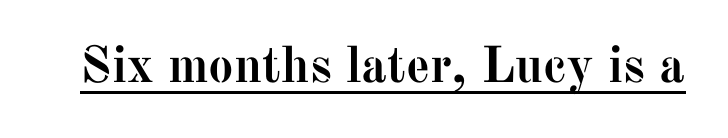
{"serif": "yes", "italic": "no", "bold": "yes", "weight": "semibold", "width": "normal", "stroke_contrast": "medium", "x_height": "medium", "monospaced": "no", "underline": "yes", "letter_spacing": "normal", "letter_spacing_em": 0.0, "glyph_px": 51}
